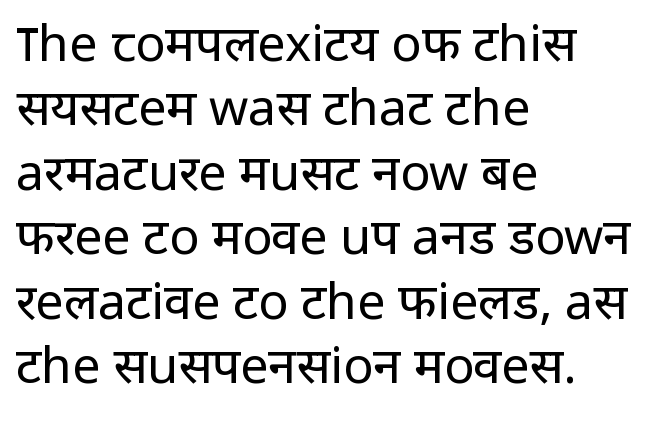
The image shows 50 px regular-weight sans-serif type, upright; set left-aligned, normal line spacing (1.29x), normal letter spacing, not underlined; low stroke contrast and a medium x-height.
